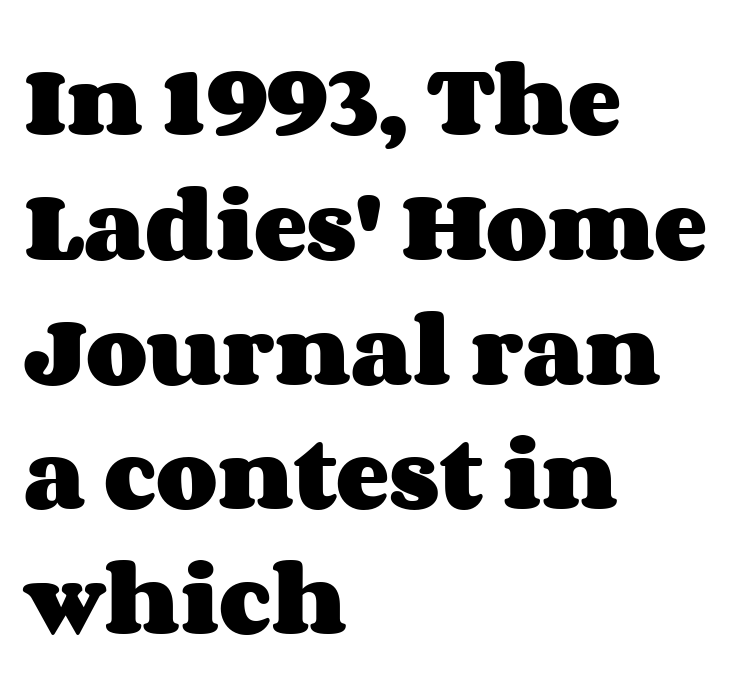
{"italic": "no", "bold": "yes", "weight": "heavy", "width": "wide", "stroke_contrast": "medium", "x_height": "large", "monospaced": "no", "underline": "no", "align": "left", "line_spacing": "normal", "line_spacing_ratio": 1.56, "letter_spacing": "normal", "letter_spacing_em": 0.0, "glyph_px": 80}
